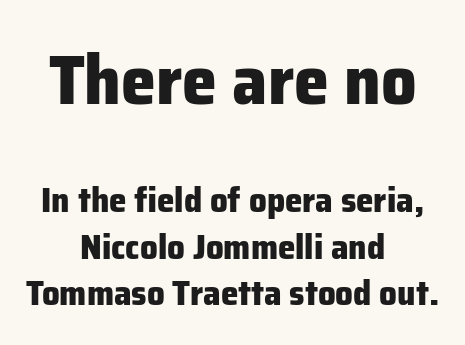
The image shows 70 px heavy sans-serif type, upright; set centered, normal line spacing (1.32x), normal letter spacing, not underlined; the first (top) block is 2.0x larger; low stroke contrast and a medium x-height.
